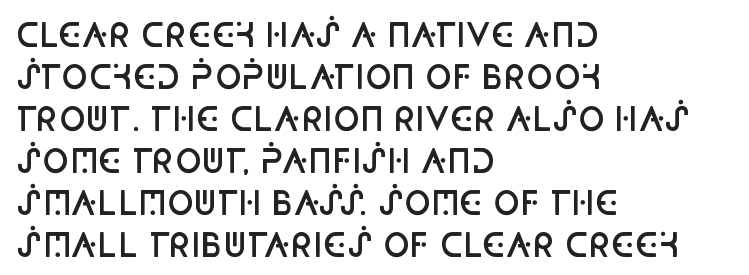
{"serif": "no", "italic": "no", "bold": "semi", "weight": "semibold", "width": "condensed", "stroke_contrast": "low", "x_height": "large", "monospaced": "no", "underline": "no", "align": "left", "line_spacing": "normal", "line_spacing_ratio": 1.31, "letter_spacing": "normal", "letter_spacing_em": 0.0, "glyph_px": 32}
